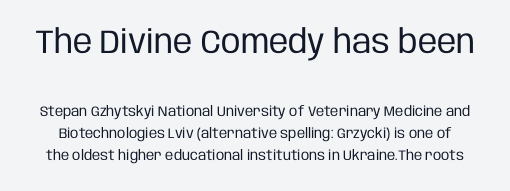
The image shows 33 px regular-weight, condensed sans-serif type, upright; set normal line spacing (1.57x), normal letter spacing, not underlined; the first (top) block is 2.36x larger; low stroke contrast and a large x-height.
